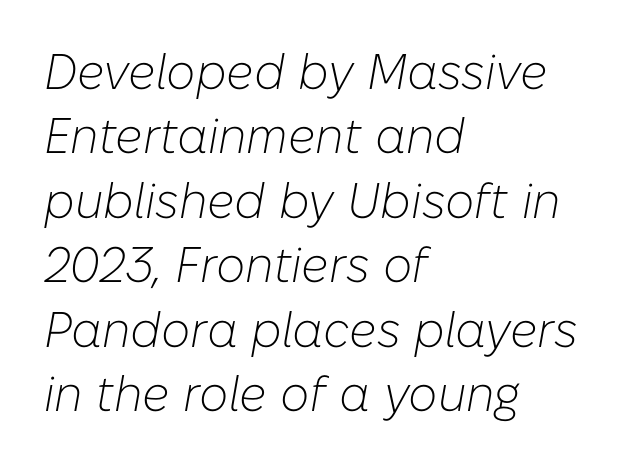
Q: Is the text bold? A: No.
Q: Is the text italic (slanted)? A: Yes, it leans right by about 10 degrees.
Q: Is the text underlined? A: No.
Q: How is the paragraph aligned? A: Left-aligned.
Q: Is the spacing between letters normal or unusually wide? A: Normal.
Q: Is the spacing between lines tight, normal or loose? A: Normal.
Q: Width (condensed, normal, or wide)? A: Normal.
Q: Stroke contrast? A: Low.
Q: x-height? A: Medium.
Q: Monospaced? A: No.
